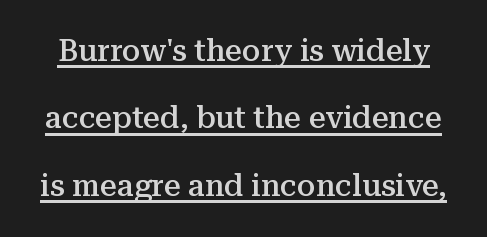
{"serif": "yes", "italic": "no", "bold": "semi", "weight": "semibold", "width": "normal", "stroke_contrast": "medium", "x_height": "medium", "monospaced": "no", "underline": "yes", "line_spacing": "loose", "line_spacing_ratio": 2.25, "letter_spacing": "normal", "letter_spacing_em": 0.0, "glyph_px": 30}
